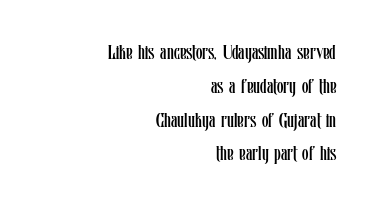
The image shows 21 px text type, upright; set right-aligned, normal line spacing (1.61x), normal letter spacing, not underlined.
